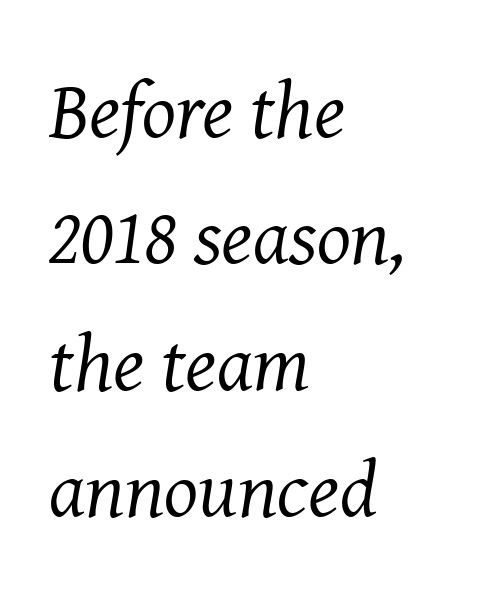
{"serif": "yes", "italic": "yes", "lean": "right", "slant_degrees": 8, "bold": "no", "weight": "regular", "width": "normal", "stroke_contrast": "medium", "x_height": "medium", "monospaced": "no", "underline": "no", "align": "left", "line_spacing": "normal", "line_spacing_ratio": 1.58, "letter_spacing": "normal", "letter_spacing_em": 0.0, "glyph_px": 80}
